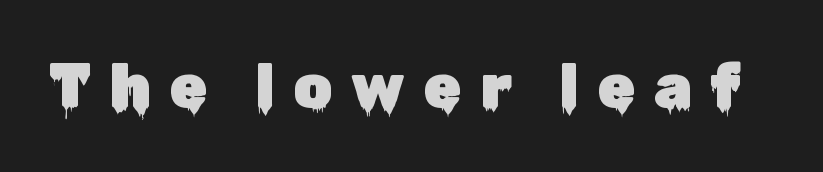
Q: Is the text italic (slanted)? A: No, it is upright.
Q: Is the typeface a serif or a sans-serif typeface? A: Sans-serif.
Q: Is the text underlined? A: No.
Q: Is the spacing between letters normal or unusually wide? A: Unusually wide.
Q: Width (condensed, normal, or wide)? A: Normal.
Q: Stroke contrast? A: Low.
Q: x-height? A: Medium.
Q: Monospaced? A: No.
